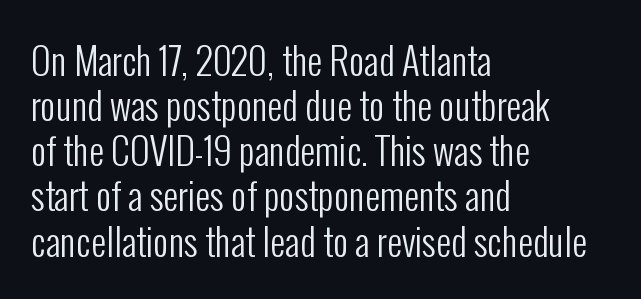
The image shows 37 px regular-weight, condensed sans-serif type, upright; set left-aligned, line spacing 1.22x, normal letter spacing, not underlined; low stroke contrast and a medium x-height.
